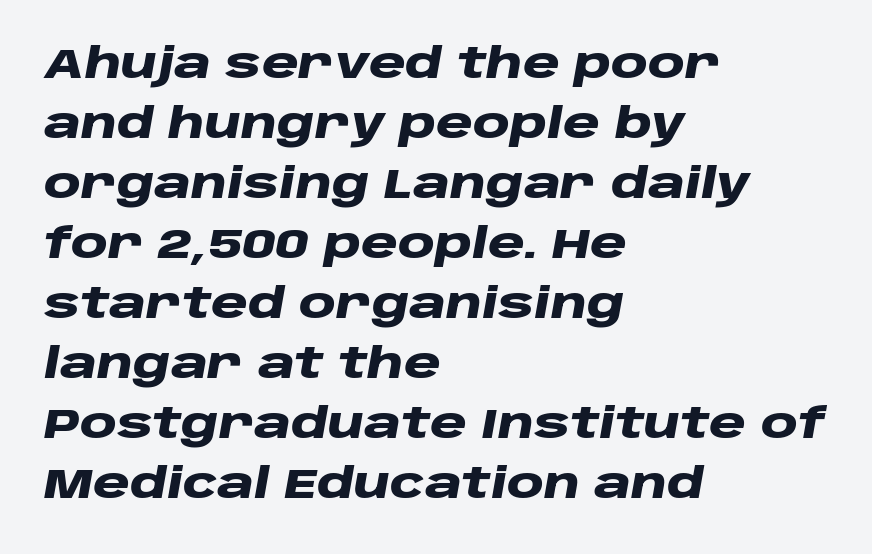
Q: Is the text bold? A: Yes.
Q: Is the text italic (slanted)? A: Yes, it leans right by about 10 degrees.
Q: Is the text underlined? A: No.
Q: How is the paragraph aligned? A: Left-aligned.
Q: Is the spacing between letters normal or unusually wide? A: Normal.
Q: Is the spacing between lines tight, normal or loose? A: Normal.
Q: Width (condensed, normal, or wide)? A: Wide.
Q: Stroke contrast? A: Low.
Q: x-height? A: Large.
Q: Monospaced? A: No.
